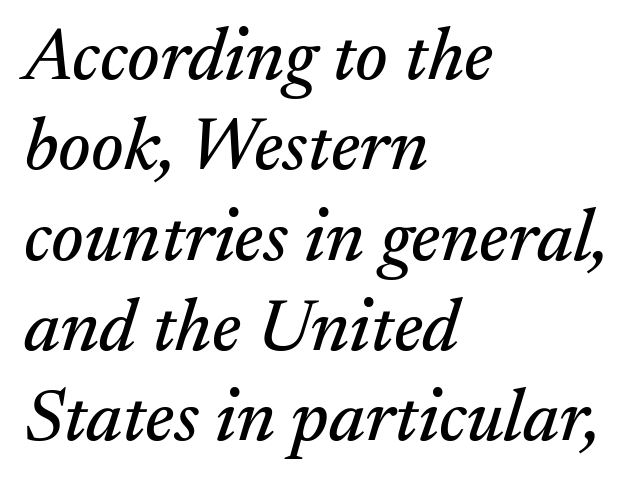
The image shows 74 px serif type, italic (leaning right); set left-aligned, line spacing 1.22x, normal letter spacing, not underlined; medium stroke contrast and a small x-height.
